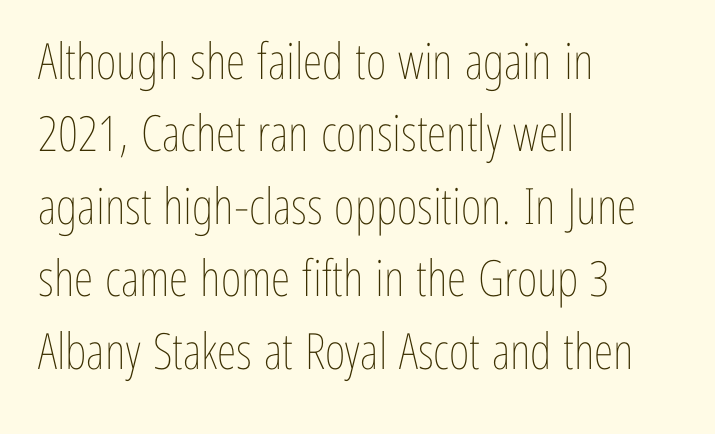
The typography opts for an upright posture over an oblique one. The block of text has a typical density, with ordinary space between rows. Line beginnings align vertically; line endings do not. Underline: absent.
